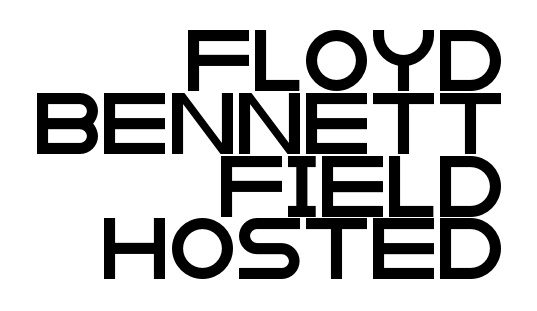
Only glyphs here, with clear space below each row. Rendered with straight, roman letterforms. The type is set solid horizontally, with unmodified tracking. Regarding serifs, this sample does without them.
